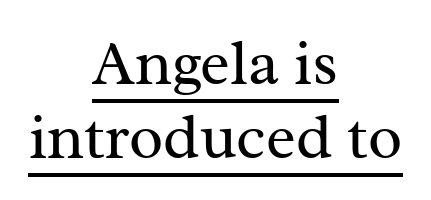
Rendered with straight, roman letterforms. The weight would be labelled regular, book, light, or lighter still. The paragraph has two soft edges and a firm central axis. Underlined type. Think of a printed novel: that variable character pitch is what you see here. Standard letterfit; no display-style spreading of the glyphs.
